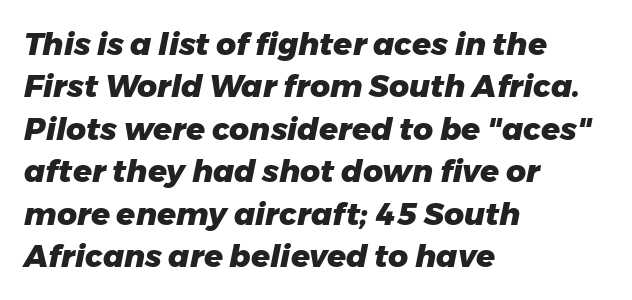
The image shows 31 px heavy type, italic (leaning right); set left-aligned, normal line spacing (1.37x), normal letter spacing, not underlined; low stroke contrast and a medium x-height.
